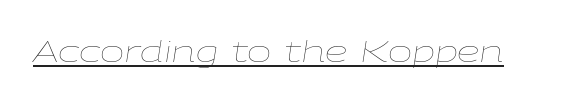
The image shows 29 px thin, wide type, italic (leaning right); set normal letter spacing, underlined; low stroke contrast and a medium x-height.
